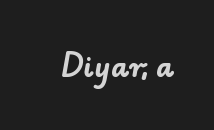
Note the varied advance widths — an 'i' is clearly narrower than an 'm'. Nothing sits at the stroke ends, so this counts as sans-serif. Short note: letters normally spaced. Beneath every word, the page is bare. The letters are bold, with thick, heavy strokes.
